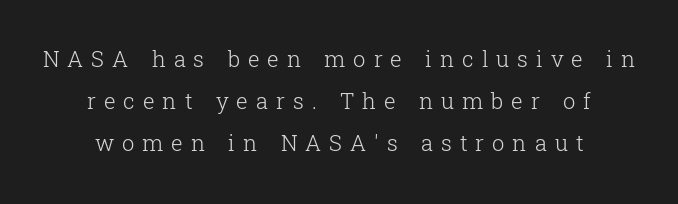
The axis of the letterforms is exactly vertical. The letters look calm and open, with moderate or lighter stems. Interline gaps are noticeably wide in this sample. Line starts and ends both wander, symmetrically.
